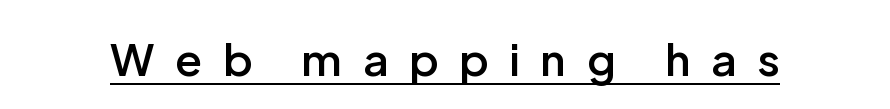
Q: Is the text bold? A: Semi-bold.
Q: Is the text italic (slanted)? A: No, it is upright.
Q: Is the typeface a serif or a sans-serif typeface? A: Sans-serif.
Q: Is the text underlined? A: Yes.
Q: Is the spacing between letters normal or unusually wide? A: Unusually wide.
Q: Width (condensed, normal, or wide)? A: Normal.
Q: Stroke contrast? A: Low.
Q: x-height? A: Medium.
Q: Monospaced? A: No.
